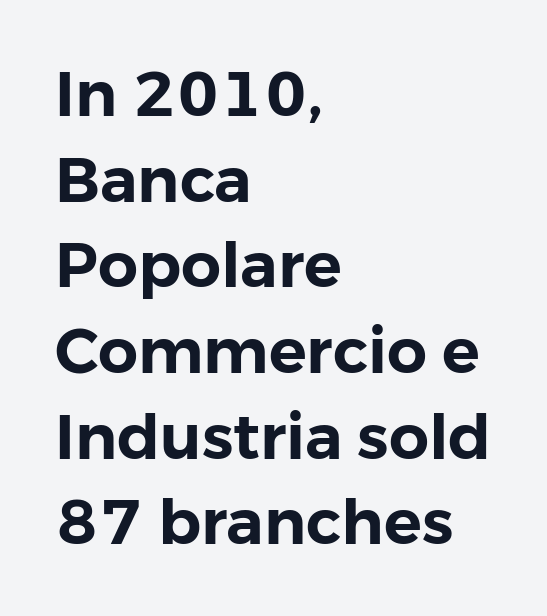
{"serif": "no", "italic": "no", "width": "normal", "stroke_contrast": "low", "x_height": "medium", "monospaced": "no", "underline": "no", "align": "left", "line_spacing": "normal", "line_spacing_ratio": 1.36, "letter_spacing": "normal", "letter_spacing_em": 0.0, "glyph_px": 63}
